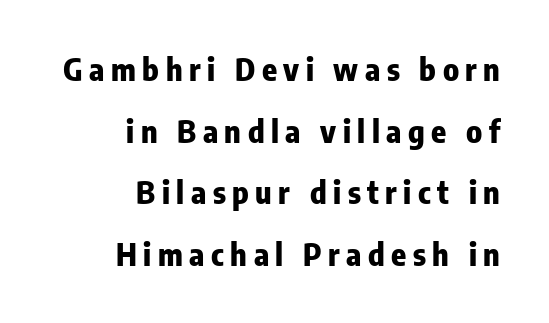
Q: Is the text bold? A: Yes.
Q: Is the text italic (slanted)? A: No, it is upright.
Q: Is the typeface a serif or a sans-serif typeface? A: Sans-serif.
Q: Is the text underlined? A: No.
Q: How is the paragraph aligned? A: Right-aligned.
Q: Is the spacing between letters normal or unusually wide? A: Unusually wide.
Q: Is the spacing between lines tight, normal or loose? A: Loose.
Q: Width (condensed, normal, or wide)? A: Condensed.
Q: Stroke contrast? A: Low.
Q: x-height? A: Medium.
Q: Monospaced? A: No.
